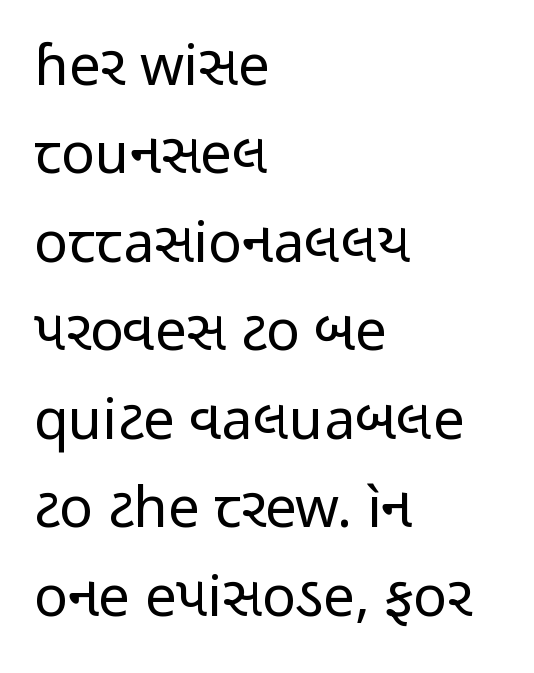
Q: Is the text bold? A: No.
Q: Is the text italic (slanted)? A: No, it is upright.
Q: Is the typeface a serif or a sans-serif typeface? A: Sans-serif.
Q: Is the text underlined? A: No.
Q: How is the paragraph aligned? A: Left-aligned.
Q: Is the spacing between letters normal or unusually wide? A: Normal.
Q: Is the spacing between lines tight, normal or loose? A: Normal.
Q: Width (condensed, normal, or wide)? A: Condensed.
Q: Stroke contrast? A: Low.
Q: x-height? A: Medium.
Q: Monospaced? A: No.
